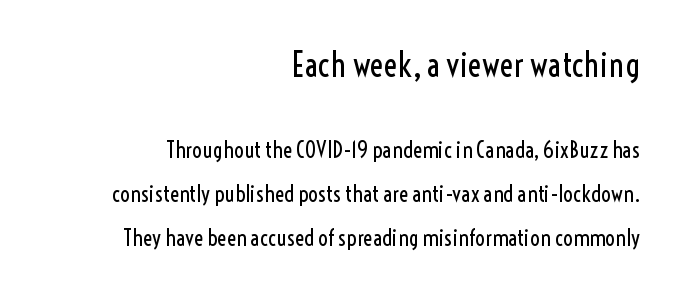
Q: Is the text bold? A: No.
Q: Is the text italic (slanted)? A: No, it is upright.
Q: Is the typeface a serif or a sans-serif typeface? A: Sans-serif.
Q: Is the text underlined? A: No.
Q: How is the paragraph aligned? A: Right-aligned.
Q: Is the spacing between letters normal or unusually wide? A: Normal.
Q: Is the spacing between lines tight, normal or loose? A: Loose.
Q: Which block of text is set in a larger size, the first (top) or the second (bottom)? A: The first (top) one.
Q: Width (condensed, normal, or wide)? A: Condensed.
Q: x-height? A: Medium.
Q: Monospaced? A: No.
